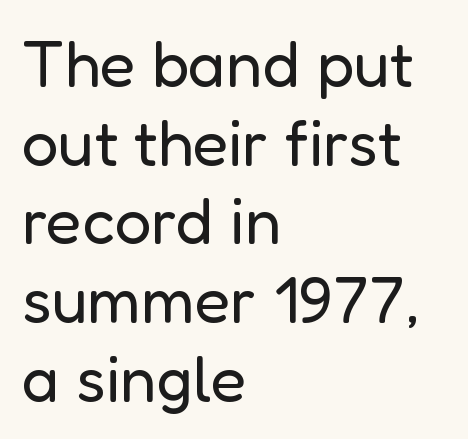
The image shows 65 px regular-weight sans-serif type, upright; set left-aligned, line spacing 1.21x, normal letter spacing, not underlined; low stroke contrast and a medium x-height.
